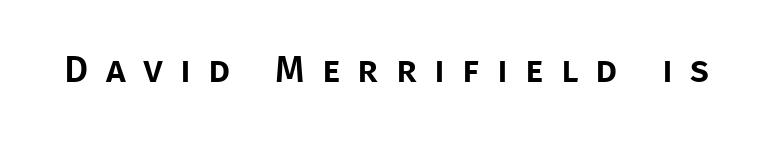
The image shows 37 px sans-serif type, upright; set unusually wide letter spacing (+0.47 em), not underlined; low stroke contrast and a large x-height.
